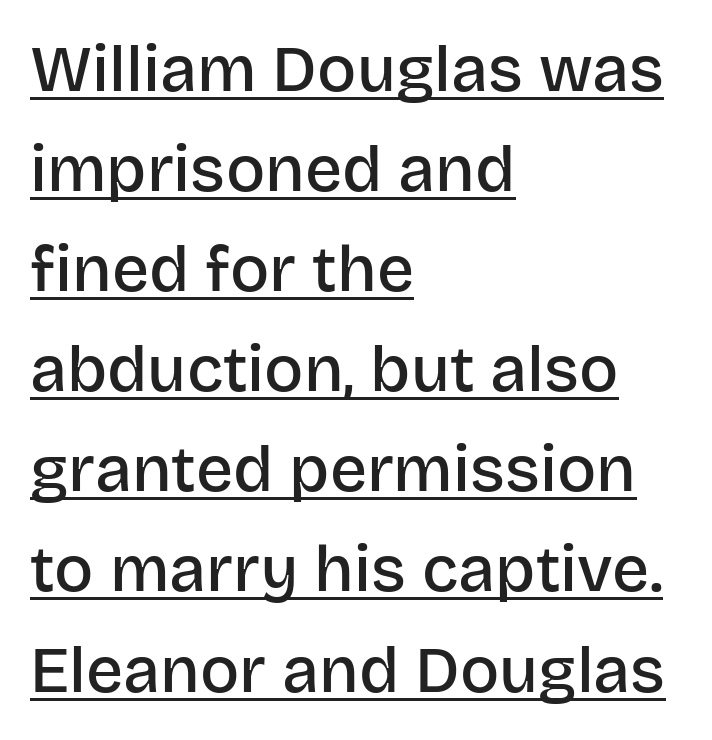
Q: Is the text bold? A: Semi-bold.
Q: Is the text italic (slanted)? A: No, it is upright.
Q: Is the typeface a serif or a sans-serif typeface? A: Sans-serif.
Q: Is the text underlined? A: Yes.
Q: How is the paragraph aligned? A: Left-aligned.
Q: Is the spacing between letters normal or unusually wide? A: Normal.
Q: Is the spacing between lines tight, normal or loose? A: Normal.
Q: Width (condensed, normal, or wide)? A: Normal.
Q: Stroke contrast? A: Low.
Q: x-height? A: Large.
Q: Monospaced? A: No.
